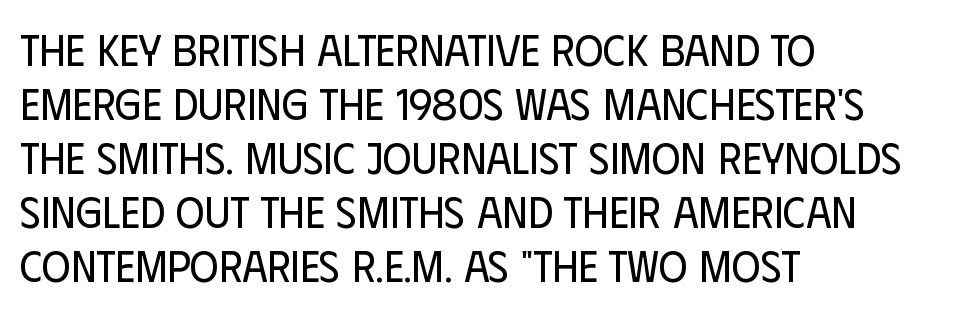
{"serif": "no", "italic": "no", "bold": "no", "weight": "regular", "width": "condensed", "stroke_contrast": "low", "x_height": "large", "monospaced": "no", "underline": "no", "align": "left", "line_spacing_ratio": 1.23, "letter_spacing": "normal", "letter_spacing_em": 0.0, "glyph_px": 44}
